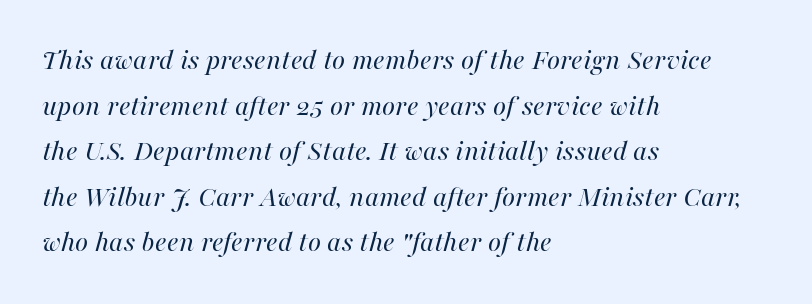
Standard letterfit; no display-style spreading of the glyphs. Quick note: italic. The vertical gap from one line to the next is medium. These lines are rendered in a variable-pitch font. The area under the type is left untouched. The face looks like a standard text weight, possibly lighter.
